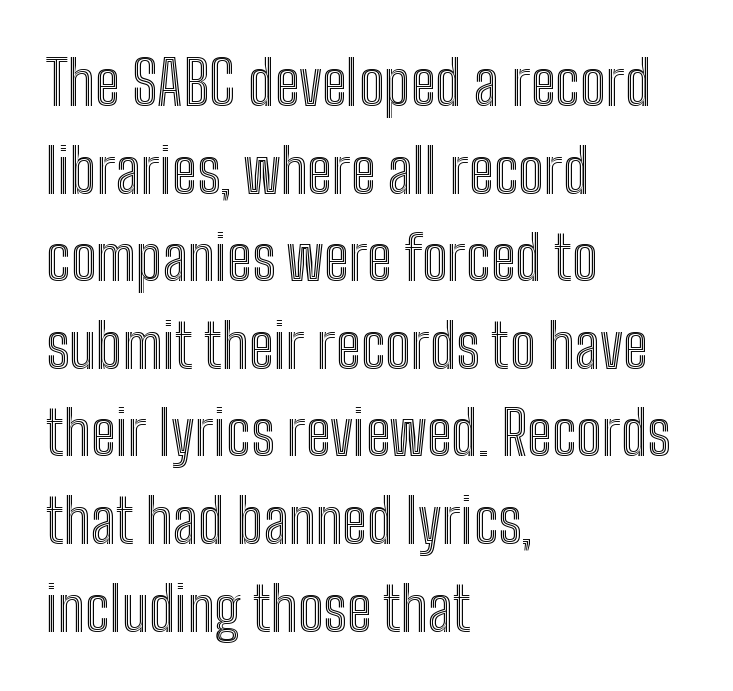
{"italic": "no", "width": "condensed", "x_height": "medium", "monospaced": "no", "underline": "no", "align": "left", "line_spacing": "normal", "line_spacing_ratio": 1.46, "letter_spacing": "normal", "letter_spacing_em": 0.0, "glyph_px": 60}
